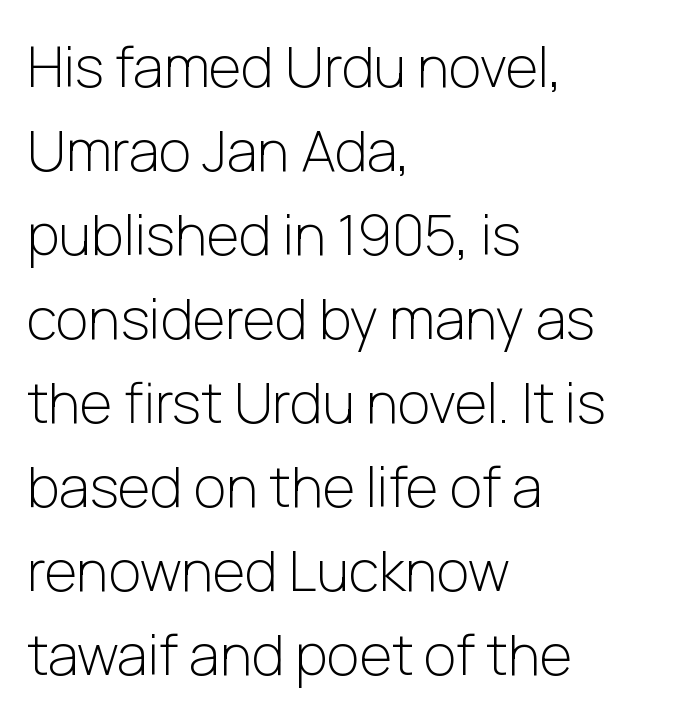
The image shows 56 px light sans-serif type, upright; set left-aligned, normal line spacing (1.5x), normal letter spacing, not underlined; low stroke contrast and a medium x-height.
